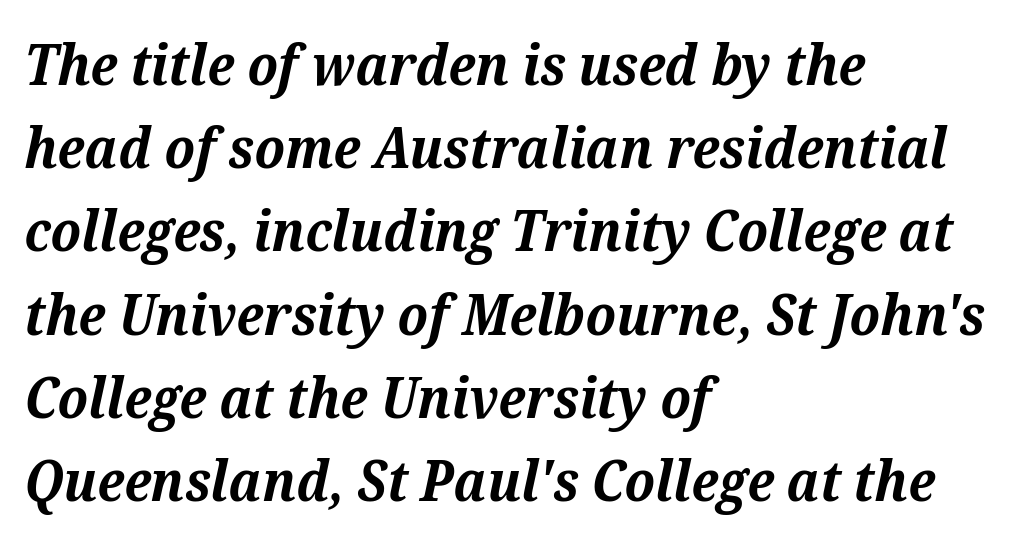
The image shows 57 px bold serif type, italic (leaning right); set left-aligned, normal line spacing (1.46x), normal letter spacing, not underlined; medium stroke contrast and a medium x-height.
